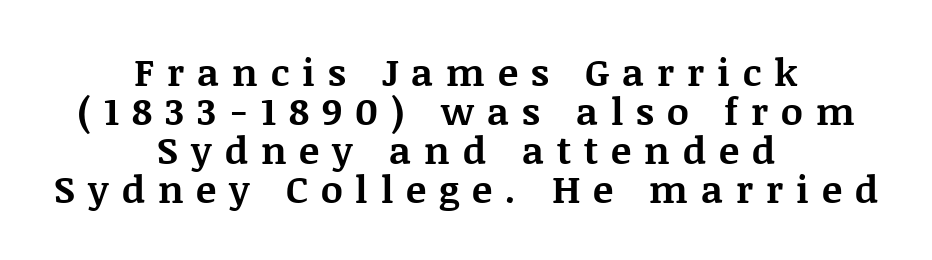
This sample uses expanded letter spacing, leaving extra air between glyphs. Students, observe: this is what under-led, compact text looks like. Visually the block forms a symmetrical silhouette, jagged on both flanks. Letters rest on an invisible, unmarked baseline. Looks like regular typesetting: each glyph gets only the width it needs.
